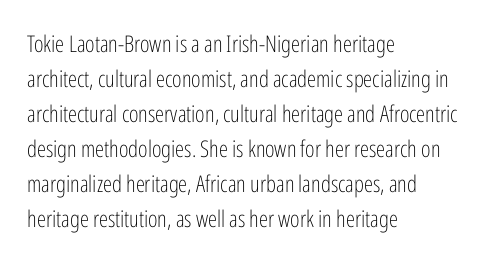
The image shows 23 px text type, upright; set left-aligned, normal line spacing (1.52x), normal letter spacing, not underlined.
